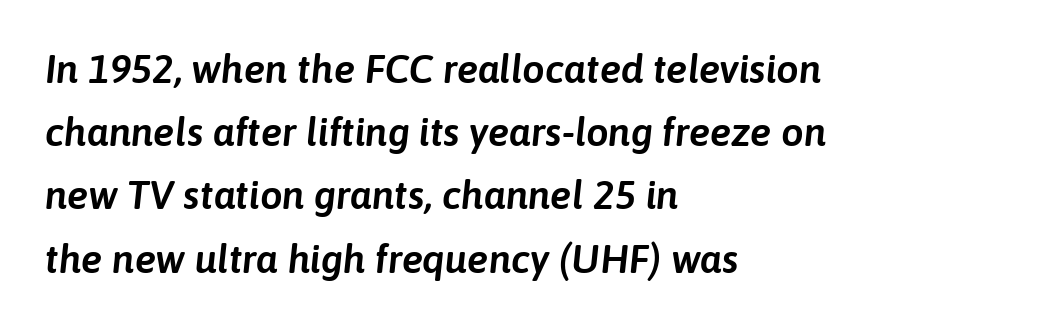
{"italic": "yes", "lean": "right", "slant_degrees": 6, "width": "normal", "stroke_contrast": "low", "x_height": "medium", "monospaced": "no", "underline": "no", "align": "left", "line_spacing": "normal", "line_spacing_ratio": 1.58, "letter_spacing": "normal", "letter_spacing_em": 0.0, "glyph_px": 40}
